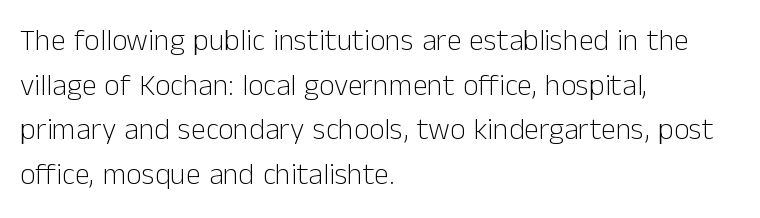
The image shows 30 px light sans-serif type, upright; set left-aligned, normal line spacing (1.49x), normal letter spacing, not underlined; low stroke contrast and a medium x-height.
